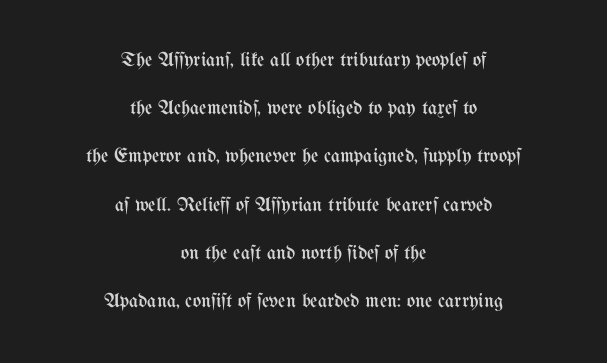
The image shows 20 px text type, upright; set centered, loose line spacing (2.41x), normal letter spacing, not underlined.
